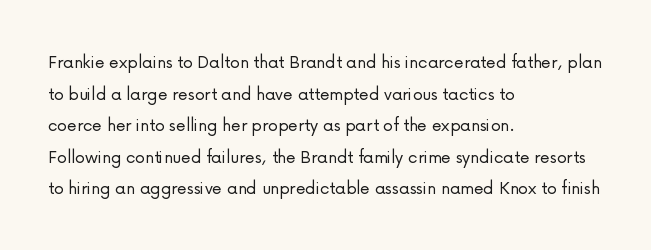
Teacher's note: observe the even left margin — that is flush-left alignment. The passage shown is not underscored anywhere. The rendering uses a moderate line-height, typical for paragraphs. Ascenders rise straight up at ninety degrees. Nobody touched the tracking dial on this one.
